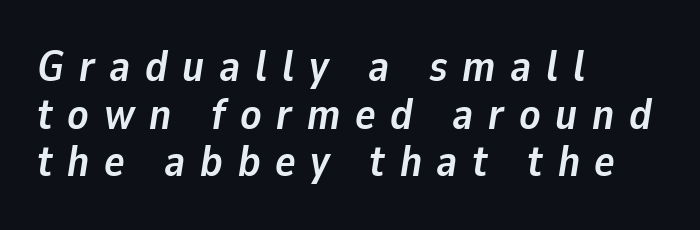
The image shows 43 px semibold type, italic (leaning right); set left-aligned, tight line spacing (1.11x), unusually wide letter spacing (+0.34 em), not underlined; low stroke contrast and a medium x-height.
